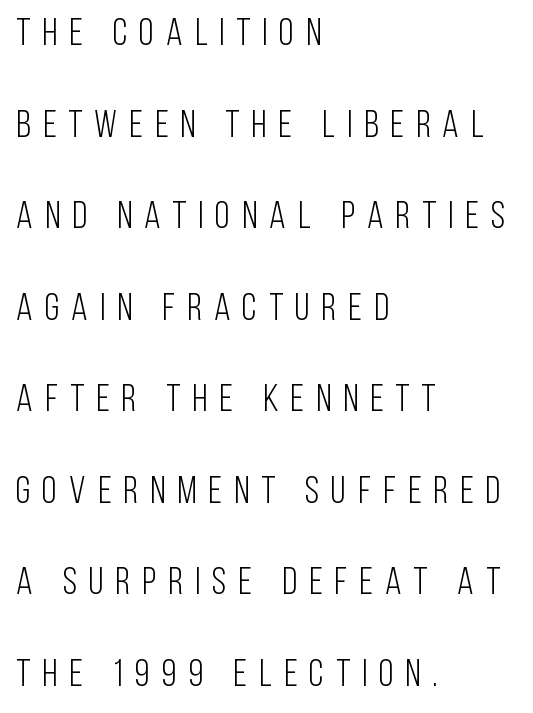
The image shows 38 px light, condensed sans-serif type, upright; set left-aligned, loose line spacing (2.41x), unusually wide letter spacing (+0.32 em), not underlined; low stroke contrast and a large x-height.
